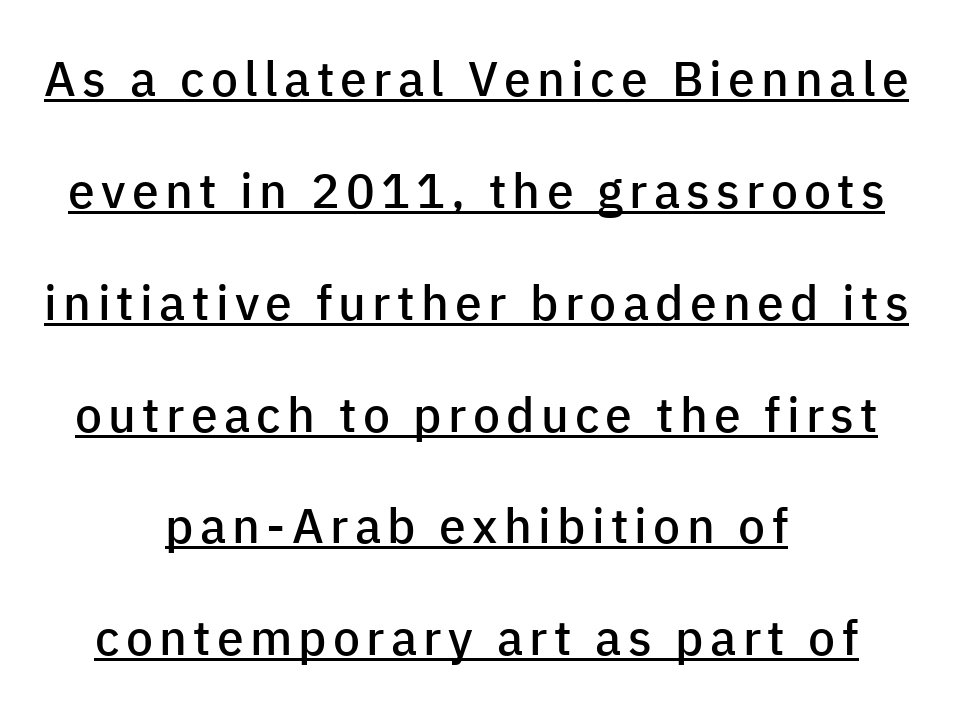
The image shows 48 px semibold sans-serif type, upright; set centered, loose line spacing (2.33x), underlined; low stroke contrast and a medium x-height.
